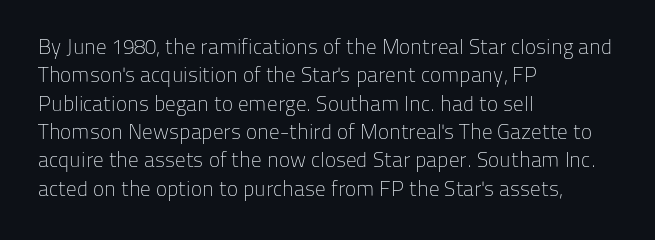
{"italic": "no", "bold": "no", "underline": "no", "align": "left", "line_spacing": "normal", "line_spacing_ratio": 1.35, "letter_spacing": "normal", "letter_spacing_em": 0.0, "glyph_px": 21}
